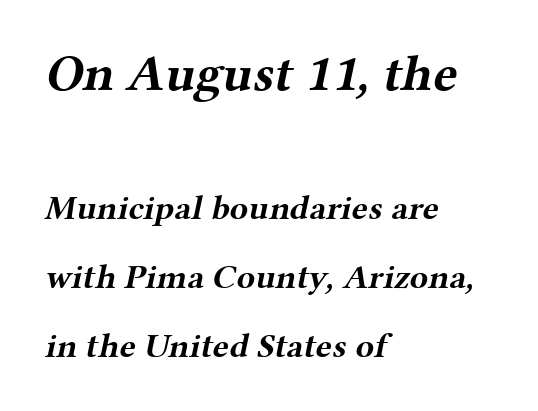
{"serif": "yes", "bold": "yes", "weight": "bold", "width": "wide", "stroke_contrast": "medium", "x_height": "medium", "monospaced": "no", "underline": "no", "align": "left", "line_spacing": "loose", "line_spacing_ratio": 2.03, "letter_spacing": "normal", "letter_spacing_em": 0.0, "larger_block": "first", "size_ratio": 1.5, "glyph_px": 51}
